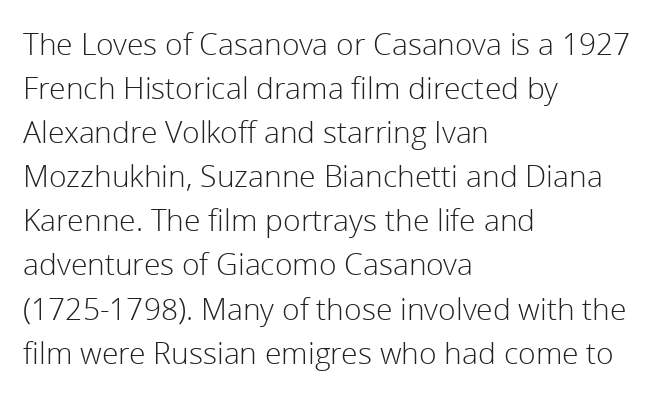
Q: Is the text bold? A: No.
Q: Is the text italic (slanted)? A: No, it is upright.
Q: Is the typeface a serif or a sans-serif typeface? A: Sans-serif.
Q: Is the text underlined? A: No.
Q: How is the paragraph aligned? A: Left-aligned.
Q: Is the spacing between letters normal or unusually wide? A: Normal.
Q: Is the spacing between lines tight, normal or loose? A: Normal.
Q: Width (condensed, normal, or wide)? A: Normal.
Q: Stroke contrast? A: Low.
Q: x-height? A: Medium.
Q: Monospaced? A: No.
